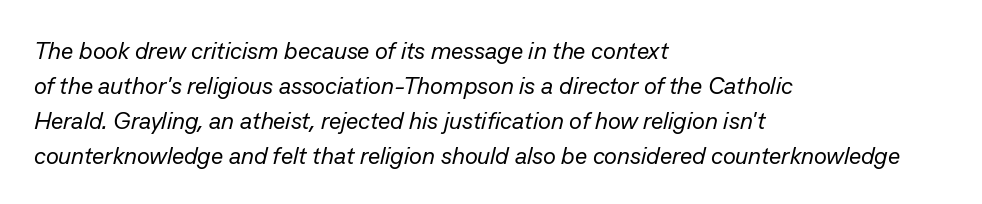
Compared with ordinary roman type, these characters are visibly tilted. Here the glyphs are tracked normally, forming tight word shapes. Line spacing here is normal. The rag falls on the right side of this text block.
